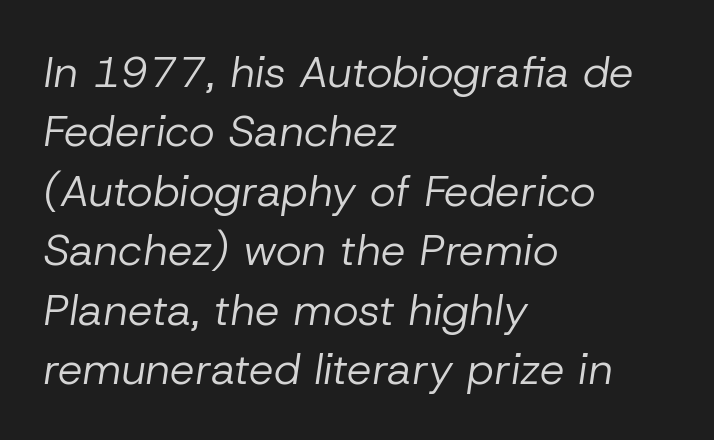
Looks like regular typesetting: each glyph gets only the width it needs. Nobody drew a line under any word here. Stroke mass is kept to a normal reading level or below. Successive baselines arrive at the customary interval. In terms of posture, this sample is oblique.
